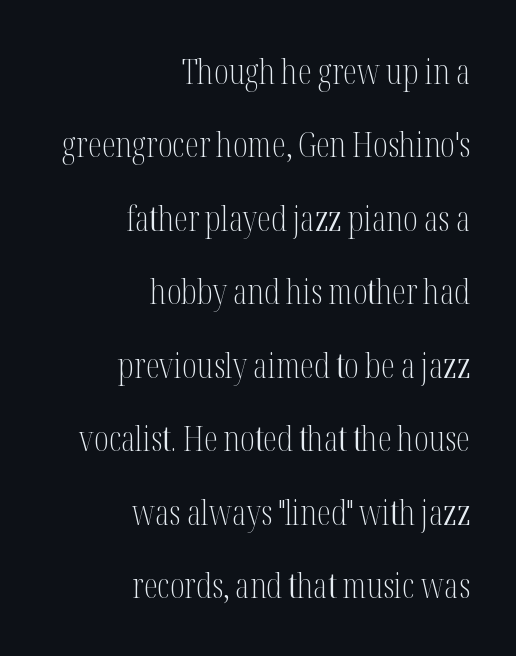
The paragraph has a hard right edge and a soft left edge. This is not heavy type; no bold has been used. Unlike italic type, these characters show no tilt at all. Nobody drew a line under any word here. Looks like regular typesetting: each glyph gets only the width it needs. Does extra space separate the letters? No, they use regular spacing.
